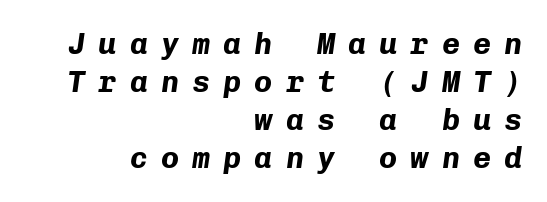
The image shows 30 px bold type, italic (leaning right), monospaced; set right-aligned, normal line spacing (1.27x), unusually wide letter spacing (+0.44 em), not underlined; low stroke contrast and a medium x-height.
